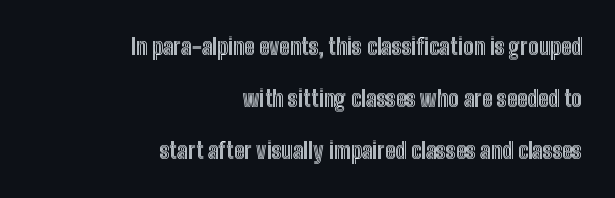
In terms of letterspacing, this is plain default setting. Leading is clearly above the norm, producing a sparse column. The words here are not underlined. Quick note: not italic, upright.
